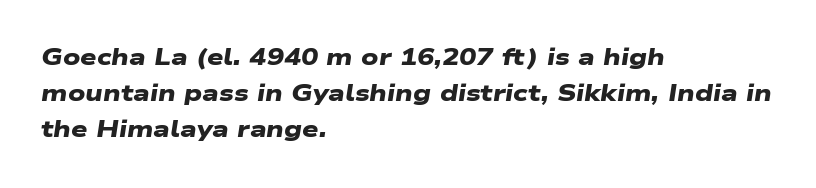
{"bold": "yes", "underline": "no", "align": "left", "line_spacing": "normal", "line_spacing_ratio": 1.57, "letter_spacing": "normal", "letter_spacing_em": 0.0, "glyph_px": 23}
